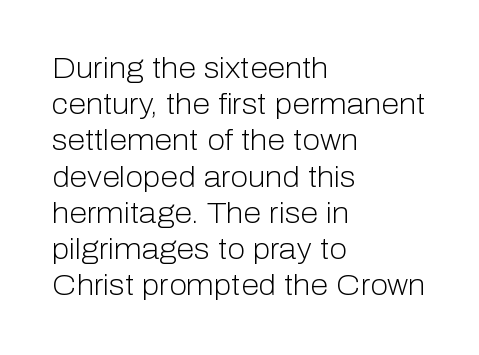
Q: Is the text bold? A: No.
Q: Is the text italic (slanted)? A: No, it is upright.
Q: Is the typeface a serif or a sans-serif typeface? A: Sans-serif.
Q: Is the text underlined? A: No.
Q: How is the paragraph aligned? A: Left-aligned.
Q: Is the spacing between letters normal or unusually wide? A: Normal.
Q: Is the spacing between lines tight, normal or loose? A: Normal.
Q: Width (condensed, normal, or wide)? A: Normal.
Q: Stroke contrast? A: Low.
Q: x-height? A: Medium.
Q: Monospaced? A: No.
